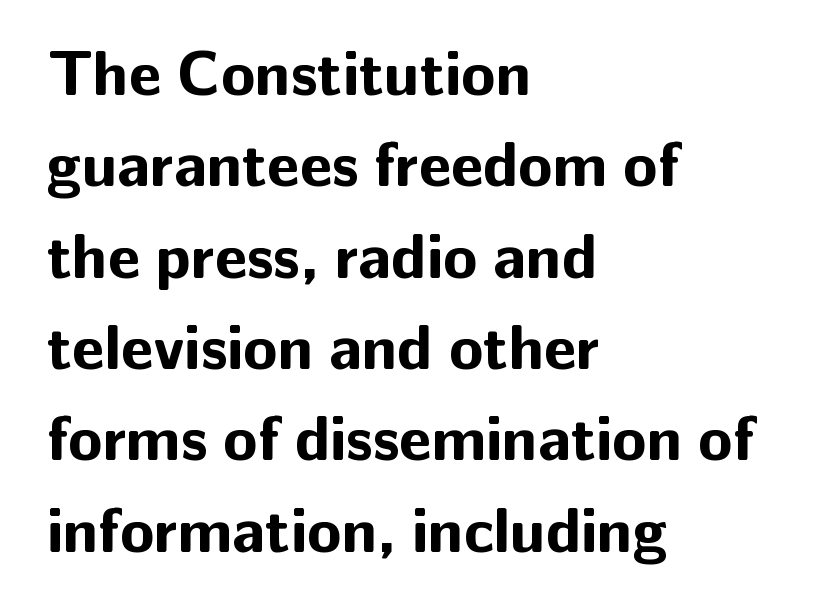
The image shows 63 px bold sans-serif type, upright; set left-aligned, normal line spacing (1.45x), normal letter spacing, not underlined; low stroke contrast and a medium x-height.
